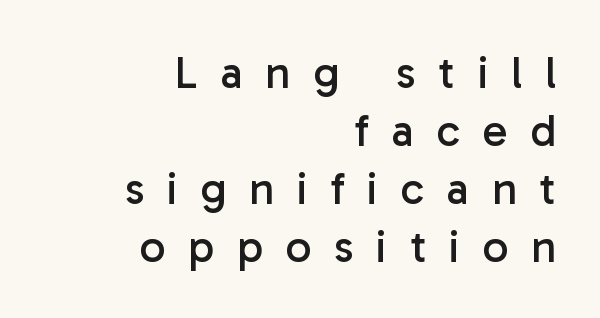
{"serif": "no", "italic": "no", "bold": "no", "weight": "regular", "width": "normal", "stroke_contrast": "low", "x_height": "medium", "monospaced": "no", "underline": "no", "align": "right", "line_spacing": "normal", "line_spacing_ratio": 1.26, "letter_spacing": "wide", "letter_spacing_em": 0.49, "glyph_px": 46}
